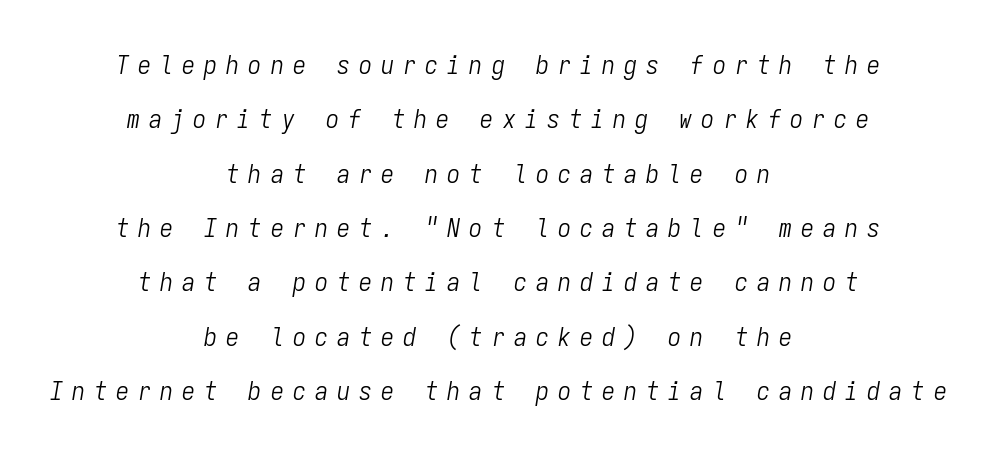
{"italic": "yes", "lean": "right", "slant_degrees": 9, "bold": "no", "underline": "no", "align": "center", "line_spacing": "loose", "line_spacing_ratio": 2.09, "letter_spacing": "wide", "letter_spacing_em": 0.35, "glyph_px": 26}
